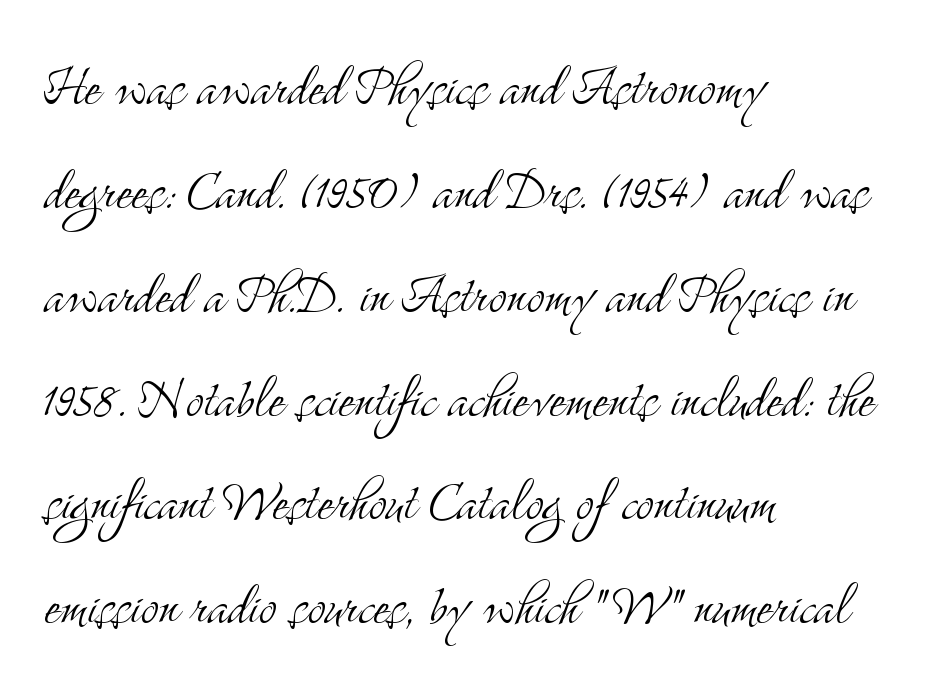
Each row of text sits above clean, open space. The face used here is seriffed, in the tradition of book romans. You could call the tracking neutral — neither tight nor loose.
